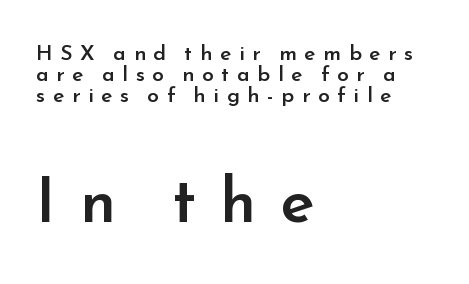
The image shows 64 px semibold sans-serif type, upright; set left-aligned, tight line spacing (1.01x), unusually wide letter spacing (+0.37 em), not underlined; the second (bottom) block is 3.05x larger; low stroke contrast and a small x-height.
